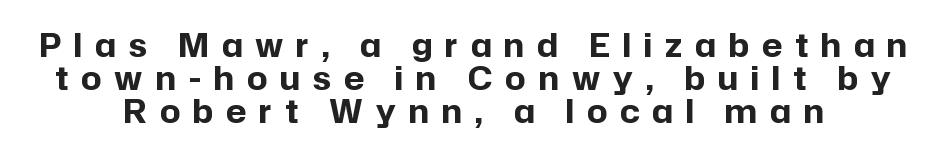
{"serif": "no", "italic": "no", "bold": "yes", "weight": "bold", "width": "normal", "stroke_contrast": "low", "x_height": "medium", "monospaced": "no", "underline": "no", "align": "center", "line_spacing": "tight", "line_spacing_ratio": 1.03, "letter_spacing": "wide", "letter_spacing_em": 0.4, "glyph_px": 32}
